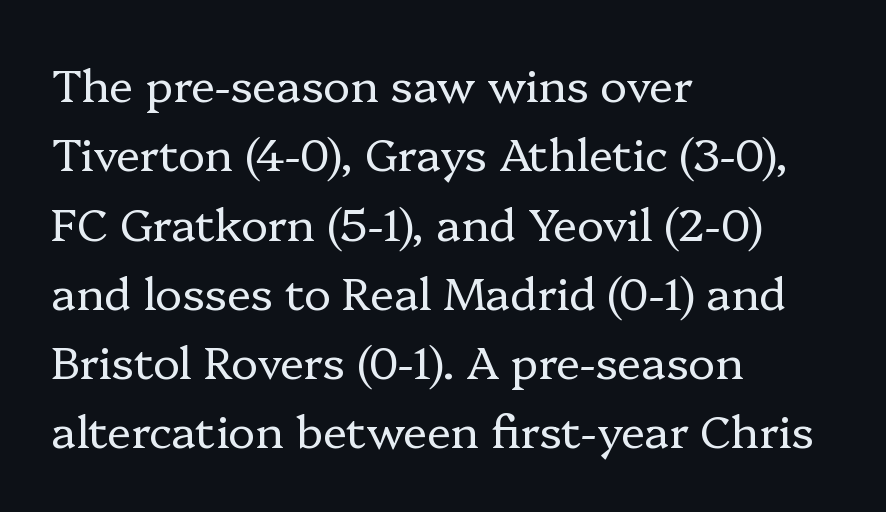
{"serif": "yes", "italic": "no", "bold": "no", "weight": "regular", "width": "normal", "stroke_contrast": "low", "x_height": "medium", "monospaced": "no", "underline": "no", "align": "left", "line_spacing": "normal", "line_spacing_ratio": 1.54, "letter_spacing": "normal", "letter_spacing_em": 0.0, "glyph_px": 45}
